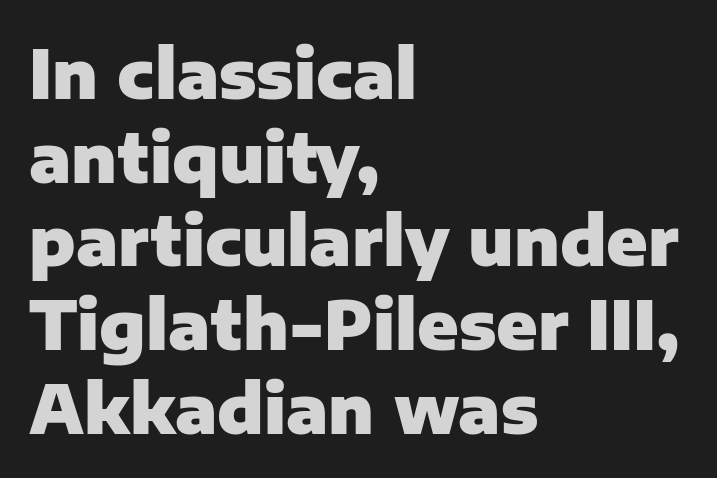
Q: Is the text bold? A: Yes.
Q: Is the text italic (slanted)? A: No, it is upright.
Q: Is the typeface a serif or a sans-serif typeface? A: Sans-serif.
Q: Is the text underlined? A: No.
Q: How is the paragraph aligned? A: Left-aligned.
Q: Is the spacing between letters normal or unusually wide? A: Normal.
Q: Is the spacing between lines tight, normal or loose? A: Normal.
Q: Width (condensed, normal, or wide)? A: Normal.
Q: Stroke contrast? A: Low.
Q: x-height? A: Medium.
Q: Monospaced? A: No.
